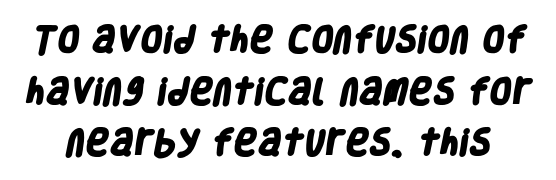
Q: Is the text bold? A: Yes.
Q: Is the typeface a serif or a sans-serif typeface? A: Sans-serif.
Q: Is the text underlined? A: No.
Q: Is the spacing between letters normal or unusually wide? A: Normal.
Q: Width (condensed, normal, or wide)? A: Condensed.
Q: Stroke contrast? A: Low.
Q: x-height? A: Large.
Q: Monospaced? A: No.
